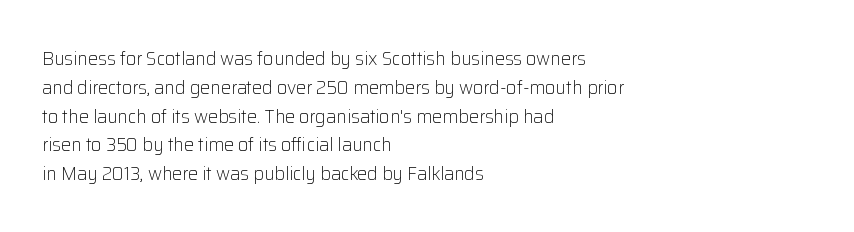
The image shows 20 px text type, upright; set left-aligned, normal line spacing (1.44x), normal letter spacing, not underlined.
